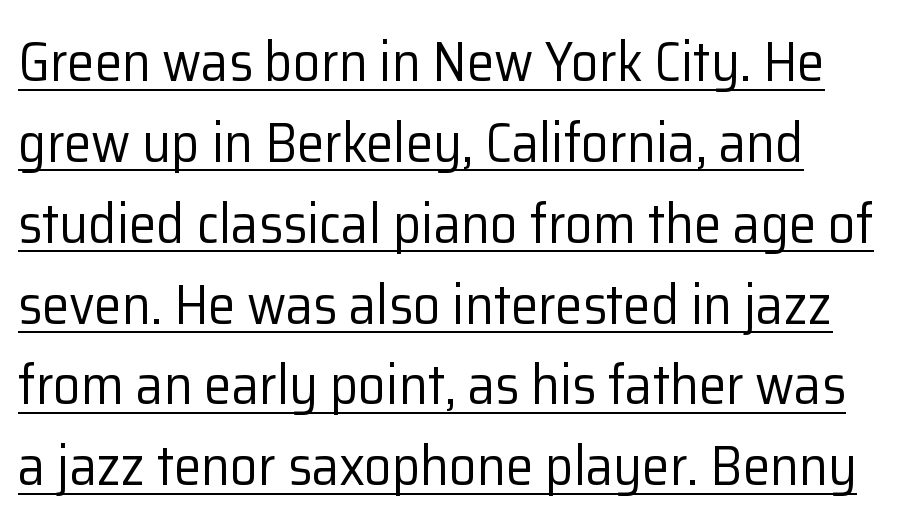
Glance below the letters and you will spot a drawn line. The letters sit at their default tracking, neither squeezed nor spread. The rendering shows plain stroke endings on the letterforms — a sans-serif design. Quick note: not italic, upright. Is there much room between lines? A standard amount, neither cramped nor airy. Caption: face not bold, strokes unweighted.
